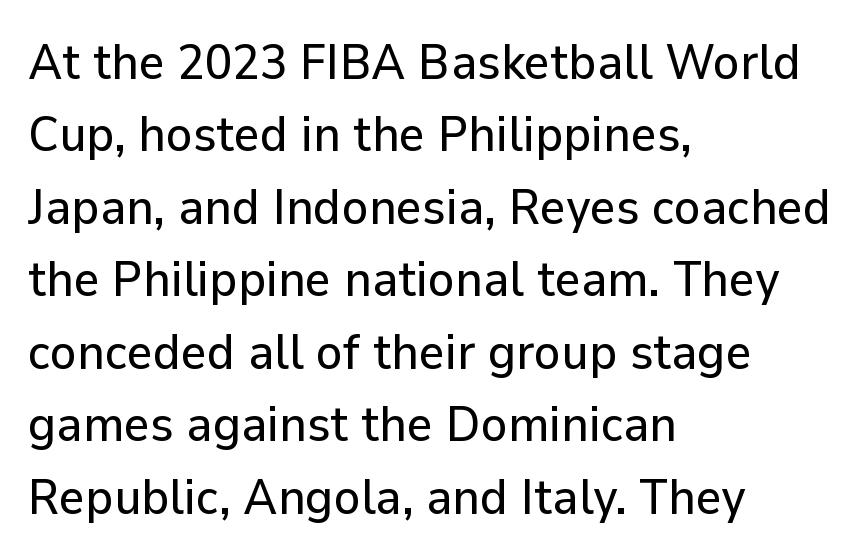
The image shows 50 px sans-serif type, upright; set left-aligned, normal line spacing (1.45x), normal letter spacing, not underlined; low stroke contrast and a medium x-height.
